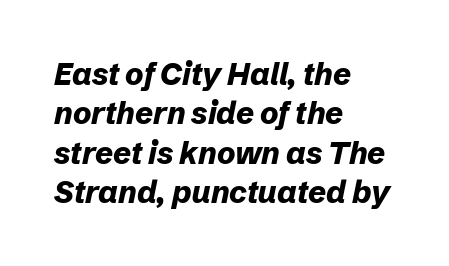
The passage shown has conventional tracking throughout. The typesetting leans heavy: a genuine bold. Looks like regular typesetting: each glyph gets only the width it needs. Characters are canted at an angle relative to the baseline's perpendicular.
